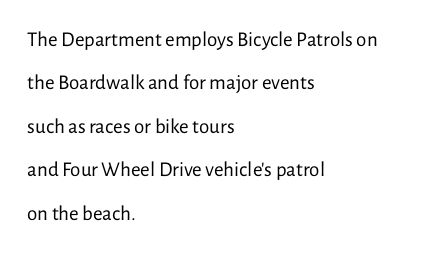
{"italic": "no", "bold": "no", "underline": "no", "align": "left", "line_spacing": "loose", "line_spacing_ratio": 2.07, "letter_spacing": "normal", "letter_spacing_em": 0.0, "glyph_px": 21}
